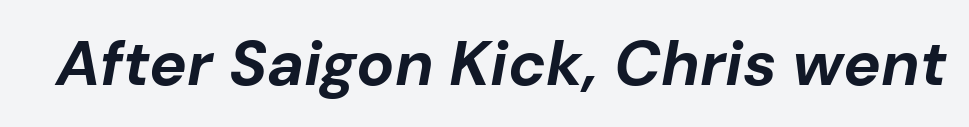
{"italic": "yes", "lean": "right", "slant_degrees": 10, "bold": "yes", "weight": "bold", "width": "normal", "stroke_contrast": "low", "x_height": "medium", "monospaced": "no", "underline": "no", "letter_spacing": "normal", "letter_spacing_em": 0.0, "glyph_px": 63}
